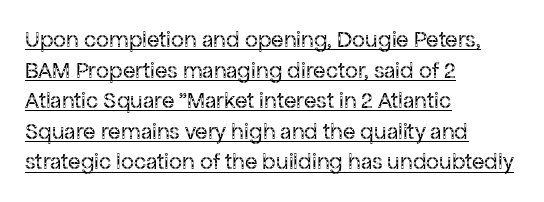
A typographer would call this underscored text. Evenly set lines give the paragraph a standard silhouette. Line starts are locked; line ends wander. Every character sits straight up, as roman type does.
